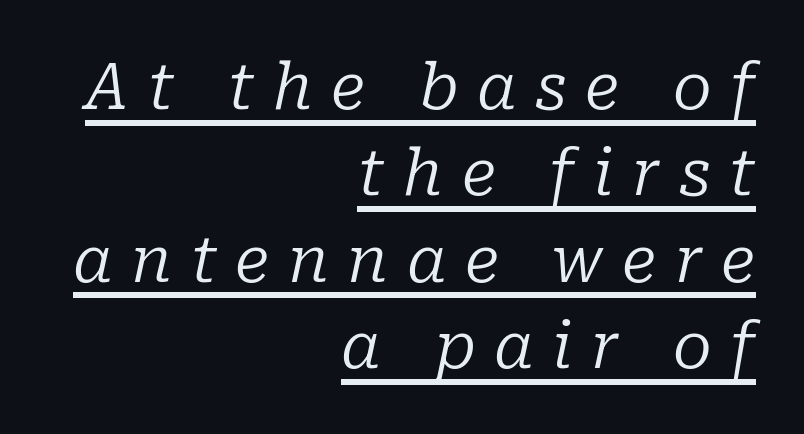
Heft: none added — not bold. The space between consecutive lines is moderate. Has an underline been added? It has. The designer went with a serif here, giving each stem small feet. Line ends are locked; line starts wander.
